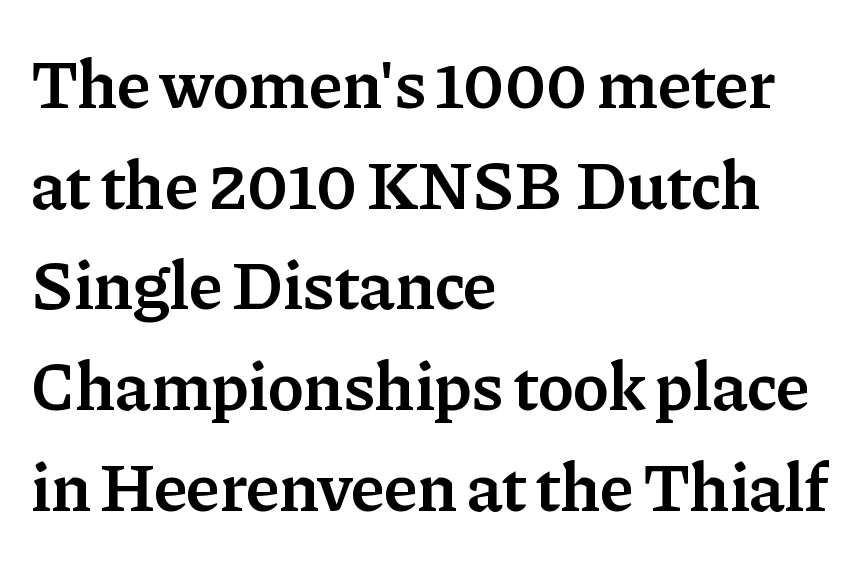
{"serif": "yes", "italic": "no", "bold": "semi", "weight": "semibold", "width": "normal", "stroke_contrast": "low", "x_height": "medium", "monospaced": "no", "underline": "no", "align": "left", "line_spacing": "normal", "line_spacing_ratio": 1.46, "letter_spacing": "normal", "letter_spacing_em": 0.0, "glyph_px": 69}
